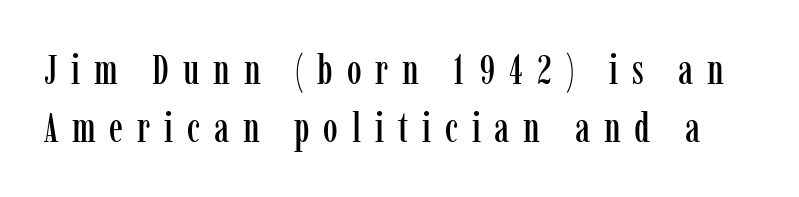
Q: Is the text italic (slanted)? A: No, it is upright.
Q: Is the typeface a serif or a sans-serif typeface? A: Serif.
Q: Is the text underlined? A: No.
Q: Is the spacing between letters normal or unusually wide? A: Unusually wide.
Q: Is the spacing between lines tight, normal or loose? A: Normal.
Q: Width (condensed, normal, or wide)? A: Condensed.
Q: Stroke contrast? A: Low.
Q: x-height? A: Medium.
Q: Monospaced? A: No.
